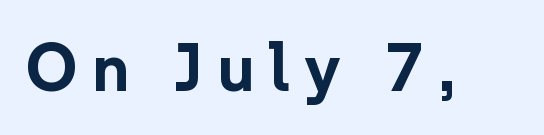
Do the letters lean? They stand straight. Looks like regular typesetting: each glyph gets only the width it needs. The tracking jumps out immediately: characters are airy and widely separated. You can tell from the bare stems that sans-serif type was used.
